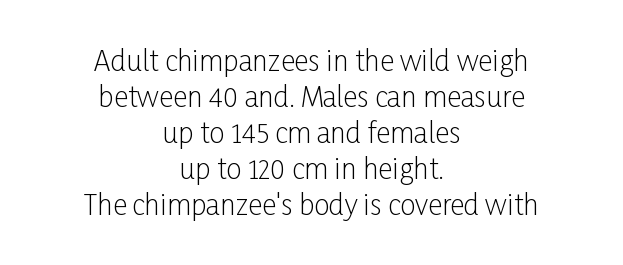
Q: Is the text bold? A: No.
Q: Is the text italic (slanted)? A: No, it is upright.
Q: Is the typeface a serif or a sans-serif typeface? A: Sans-serif.
Q: Is the text underlined? A: No.
Q: How is the paragraph aligned? A: Centered.
Q: Is the spacing between letters normal or unusually wide? A: Normal.
Q: Is the spacing between lines tight, normal or loose? A: Normal.
Q: Width (condensed, normal, or wide)? A: Condensed.
Q: Stroke contrast? A: Low.
Q: x-height? A: Medium.
Q: Monospaced? A: No.
